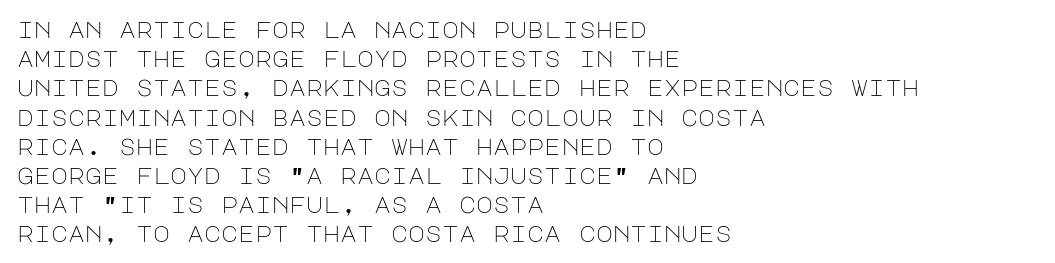
The image shows 23 px text type, upright; set left-aligned, normal line spacing (1.27x), normal letter spacing, not underlined.
